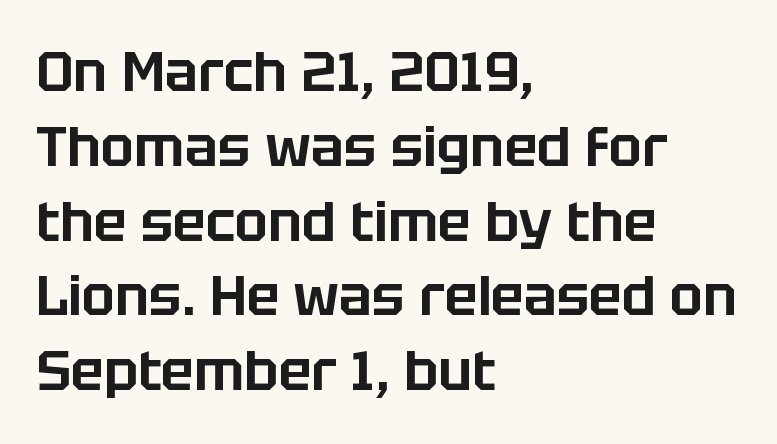
The image shows 55 px sans-serif type, upright; set left-aligned, normal line spacing (1.36x), normal letter spacing, not underlined; low stroke contrast and a large x-height.
